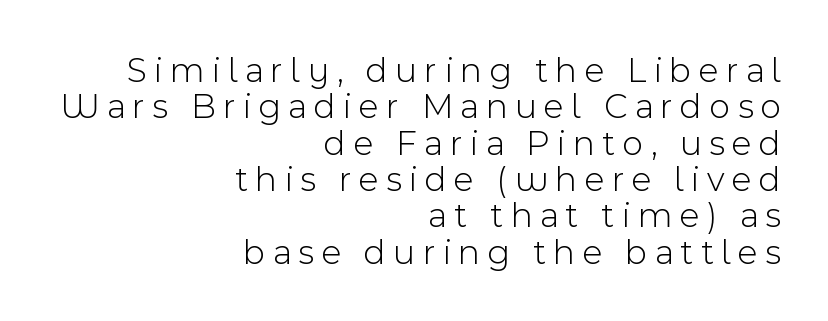
The face used here is rendered with a markedly widened letterfit. The face used here is a sans, in the tradition of grotesques and geometrics. Weight class: somewhere from thin through regular. Only glyphs here, with clear space below each row. A typesetter would mark this as roman, not italic.
